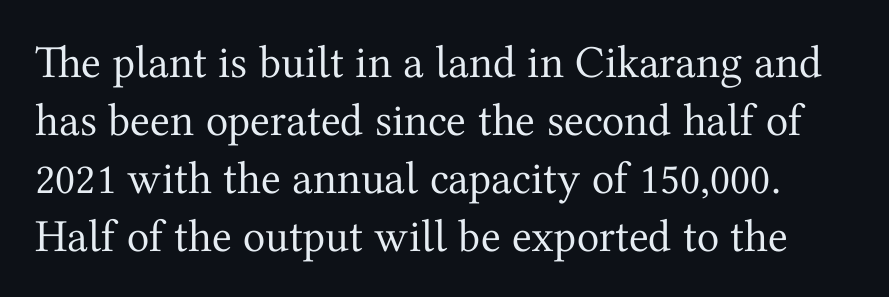
{"serif": "yes", "italic": "no", "bold": "no", "weight": "regular", "width": "normal", "stroke_contrast": "medium", "x_height": "medium", "monospaced": "no", "underline": "no", "line_spacing": "normal", "line_spacing_ratio": 1.26, "letter_spacing": "normal", "letter_spacing_em": 0.0, "glyph_px": 46}
